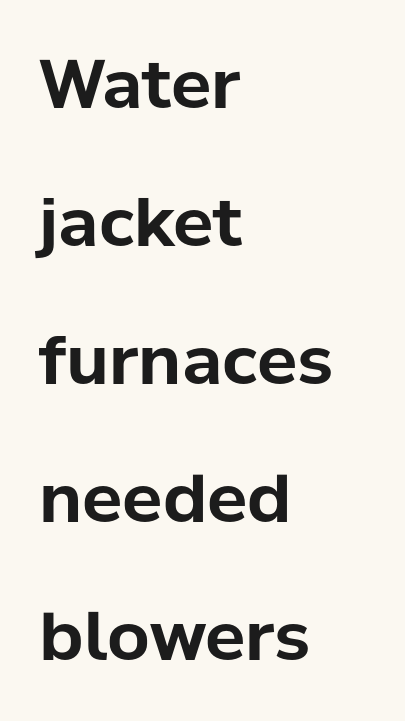
{"serif": "no", "italic": "no", "bold": "yes", "weight": "bold", "width": "normal", "stroke_contrast": "low", "x_height": "medium", "monospaced": "no", "underline": "no", "align": "left", "line_spacing": "loose", "line_spacing_ratio": 2.06, "letter_spacing": "normal", "letter_spacing_em": 0.0, "glyph_px": 67}
